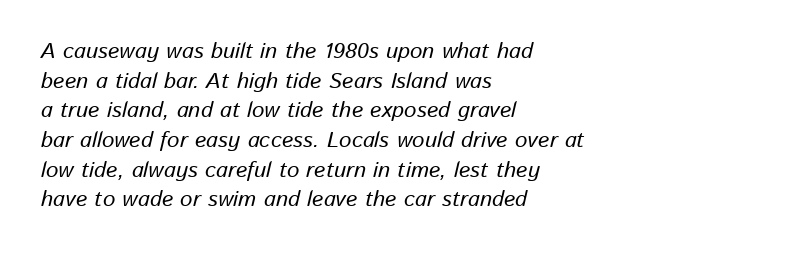
The image shows 22 px text type, italic (leaning right); set left-aligned, normal line spacing (1.35x), normal letter spacing, not underlined.
